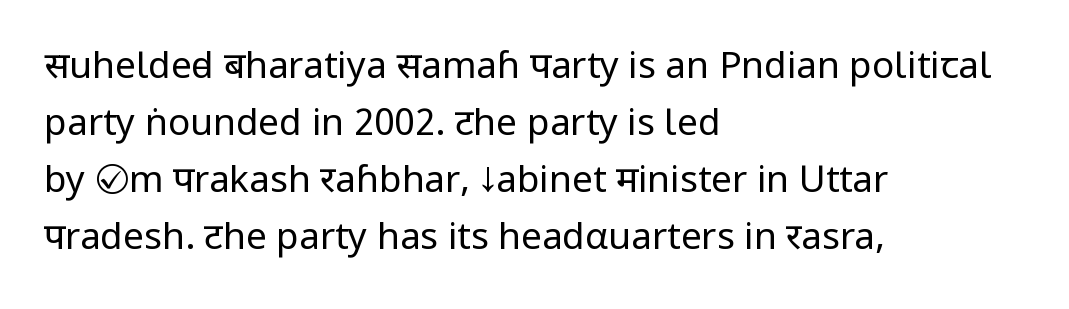
{"serif": "no", "italic": "no", "bold": "no", "weight": "regular", "width": "condensed", "stroke_contrast": "low", "x_height": "large", "monospaced": "no", "underline": "no", "align": "left", "line_spacing": "normal", "line_spacing_ratio": 1.54, "letter_spacing": "normal", "letter_spacing_em": 0.0, "glyph_px": 37}
